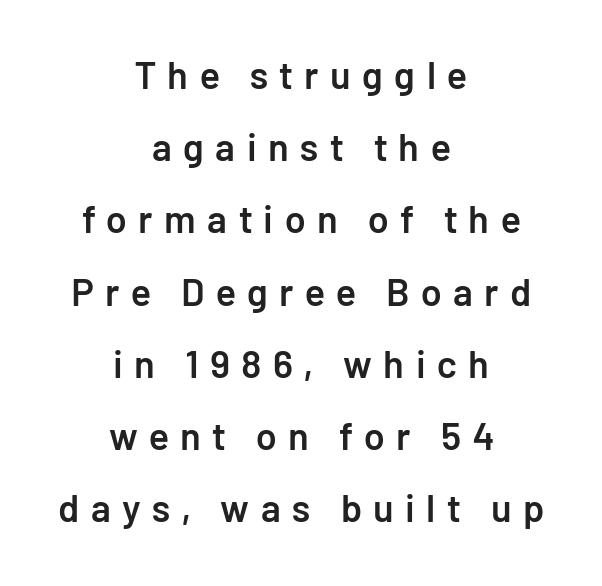
The image shows 38 px semibold sans-serif type, upright; set centered, loose line spacing (1.9x), unusually wide letter spacing (+0.3 em), not underlined; low stroke contrast and a medium x-height.
